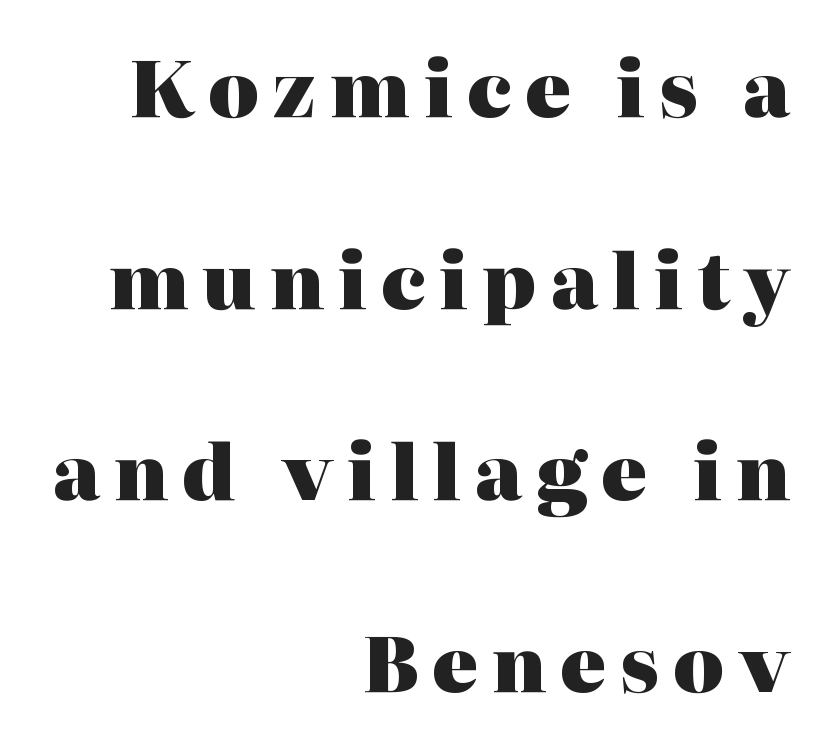
The image shows 77 px heavy serif type, upright; set right-aligned, loose line spacing (2.49x), not underlined; high stroke contrast and a medium x-height.
